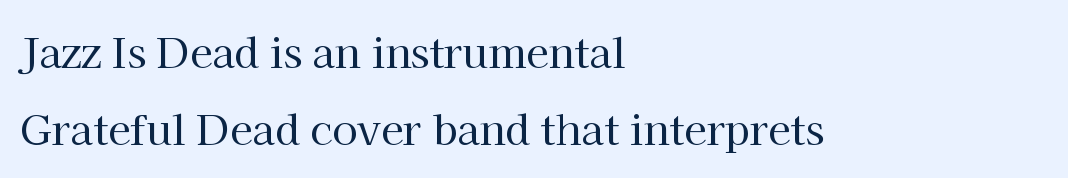
The image shows 41 px regular-weight serif type, upright; set left-aligned, line spacing 1.88x, normal letter spacing, not underlined; high stroke contrast and a medium x-height.
